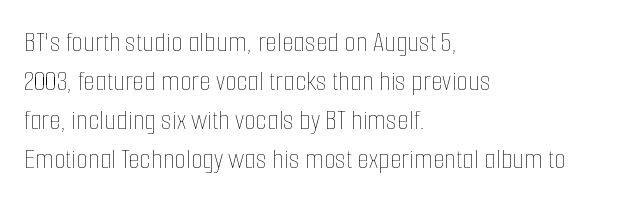
Anything drawn beneath the words? Only blank space. The rendering keeps characters at their native spacing. Unbolded letterforms with no extra heft. These lines are set flush left with a ragged right edge. A typesetter would mark this as roman, not italic. This sample has the flowing, uneven cadence of proportional lettering.
